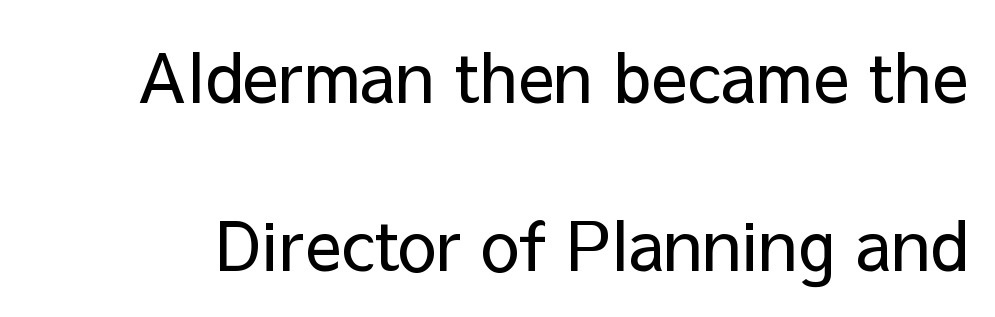
This sample has the flowing, uneven cadence of proportional lettering. The gap between lines stays unmarked. Notice how the stems are strictly vertical — no italics here. Leading is clearly above the norm, producing a sparse column. Stroke terminals: plain, sans-serif. In terms of letterspacing, this is plain default setting.
